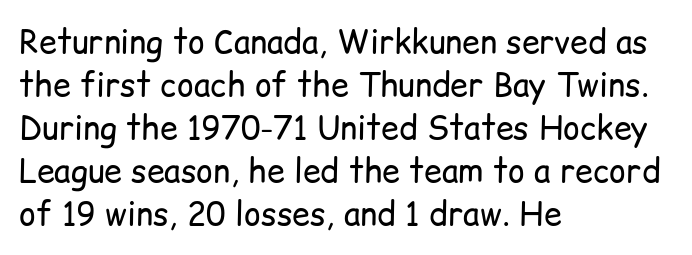
The image shows 32 px regular-weight sans-serif type, upright; set left-aligned, normal line spacing (1.34x), normal letter spacing, not underlined; low stroke contrast and a medium x-height.
